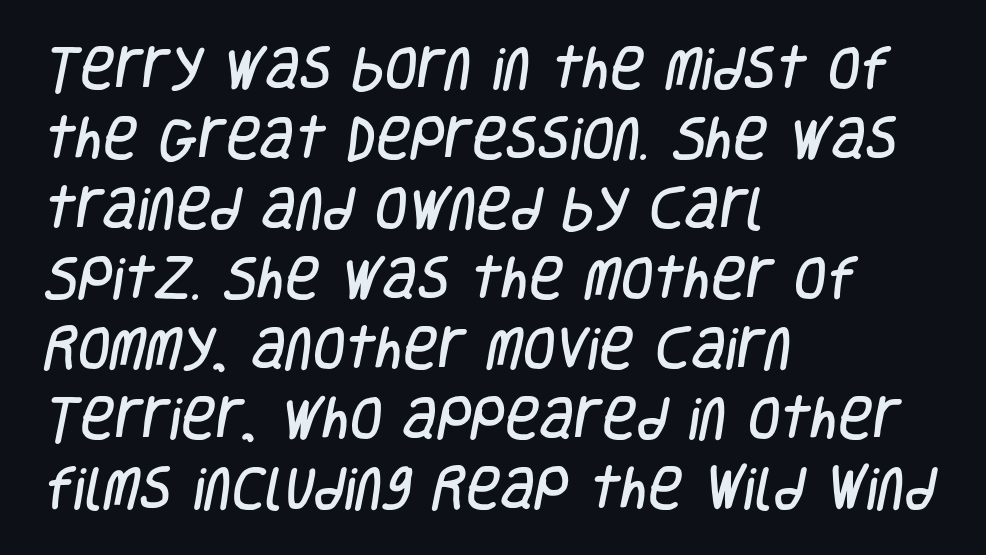
Q: Is the typeface a serif or a sans-serif typeface? A: Sans-serif.
Q: Is the text underlined? A: No.
Q: How is the paragraph aligned? A: Left-aligned.
Q: Is the spacing between letters normal or unusually wide? A: Normal.
Q: Is the spacing between lines tight, normal or loose? A: Normal.
Q: Width (condensed, normal, or wide)? A: Condensed.
Q: Stroke contrast? A: Low.
Q: x-height? A: Large.
Q: Monospaced? A: No.
